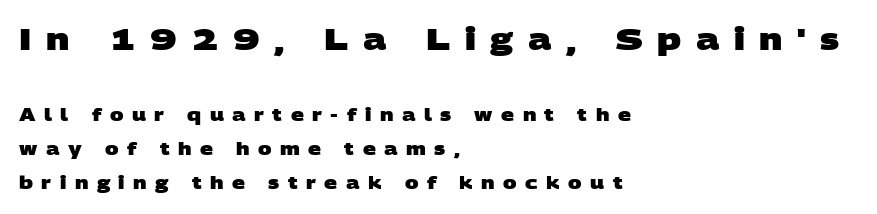
The passage shown is typed in a proportional face where columns would drift. The designer dialed line spacing up above the default. Look at the glyph heights: the upper group is clearly the bigger setting. The foot of each line stays bare and open. Stroke thickness is high; the sample reads as a true bold. How are the letters spaced? Widely, with obvious added tracking.
